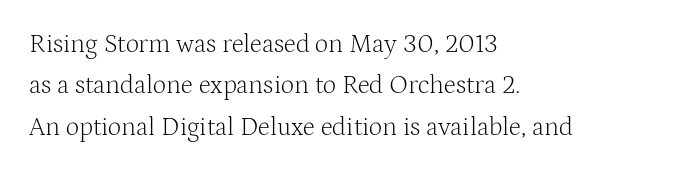
{"italic": "no", "bold": "no", "underline": "no", "align": "left", "line_spacing": "normal", "line_spacing_ratio": 1.59, "letter_spacing": "normal", "letter_spacing_em": 0.0, "glyph_px": 26}
